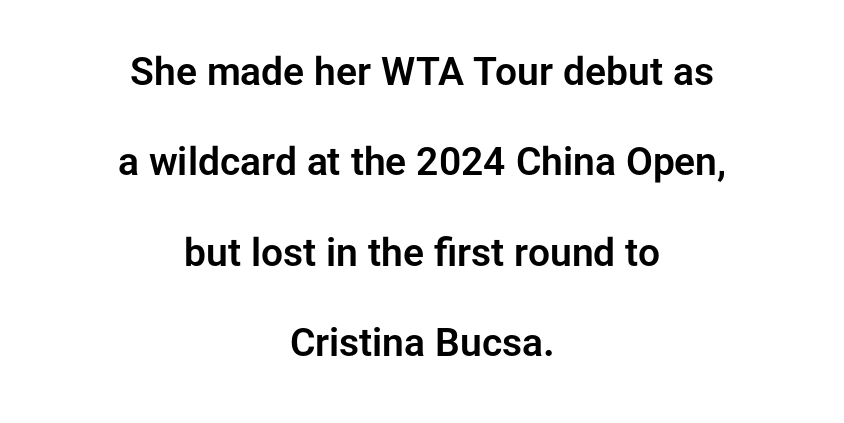
The image shows 39 px sans-serif type, upright; set centered, loose line spacing (2.32x), normal letter spacing, not underlined; low stroke contrast and a medium x-height.
